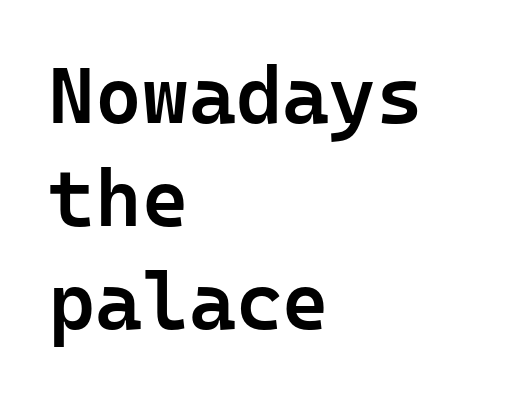
The image shows 80 px semibold sans-serif type, upright, monospaced; set left-aligned, normal line spacing (1.29x), normal letter spacing, not underlined; low stroke contrast and a medium x-height.
